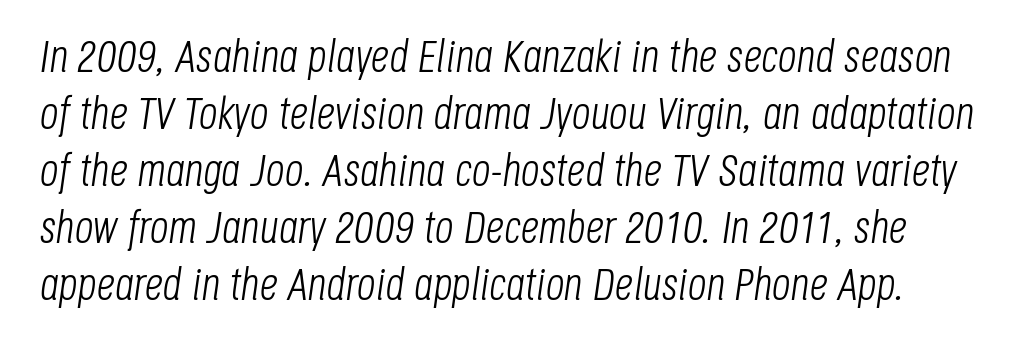
{"italic": "yes", "lean": "right", "slant_degrees": 8, "bold": "no", "weight": "light", "width": "condensed", "stroke_contrast": "low", "x_height": "large", "monospaced": "no", "underline": "no", "line_spacing_ratio": 1.24, "letter_spacing": "normal", "letter_spacing_em": 0.0, "glyph_px": 46}
